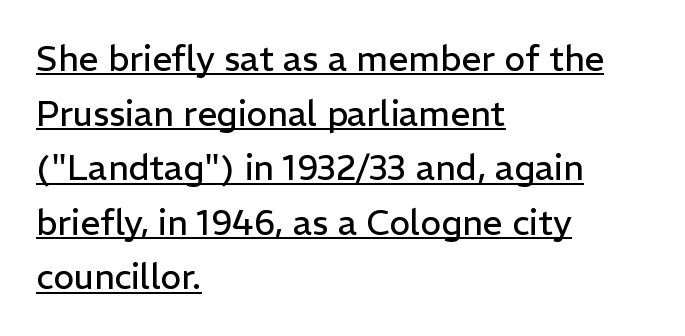
{"serif": "no", "italic": "no", "bold": "no", "weight": "regular", "width": "normal", "stroke_contrast": "low", "x_height": "medium", "monospaced": "no", "underline": "yes", "align": "left", "line_spacing": "normal", "line_spacing_ratio": 1.56, "letter_spacing": "normal", "letter_spacing_em": 0.0, "glyph_px": 35}
